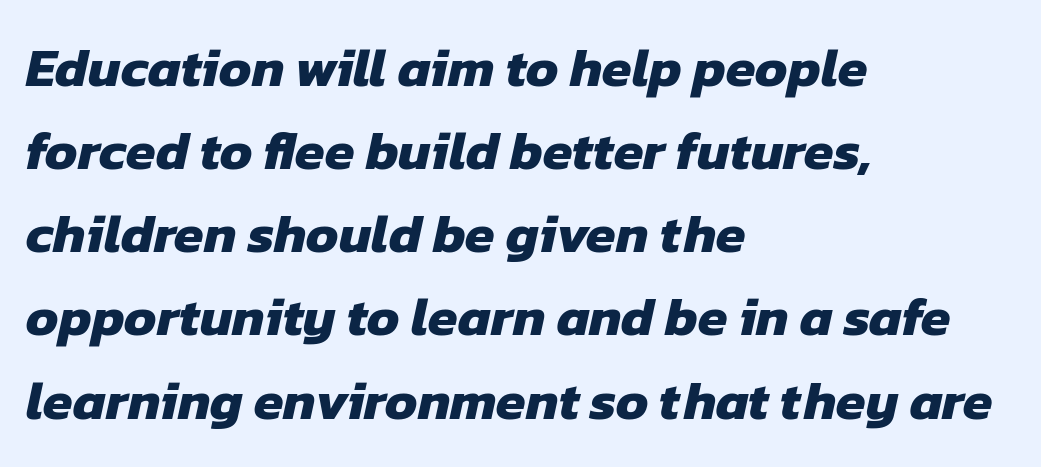
What's the leading like? Ordinary, nothing unusual. The strip under each line holds only bare page. Left-aligned paragraph, ragged on the right. The face used here has the dense, thick strokes of a bold.
